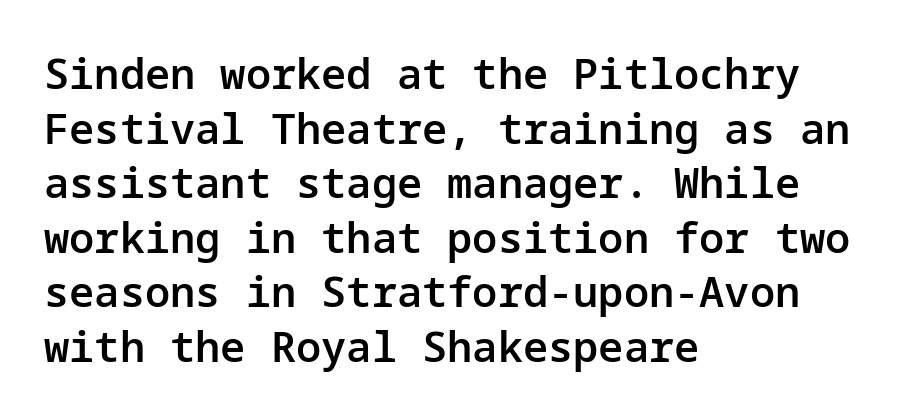
Q: Is the text bold? A: Semi-bold.
Q: Is the text italic (slanted)? A: No, it is upright.
Q: Is the typeface a serif or a sans-serif typeface? A: Sans-serif.
Q: Is the text underlined? A: No.
Q: How is the paragraph aligned? A: Left-aligned.
Q: Is the spacing between letters normal or unusually wide? A: Normal.
Q: Is the spacing between lines tight, normal or loose? A: Normal.
Q: Width (condensed, normal, or wide)? A: Normal.
Q: Stroke contrast? A: Low.
Q: x-height? A: Medium.
